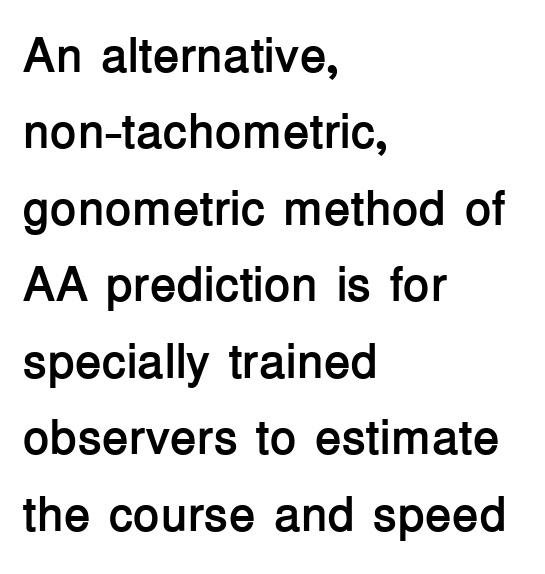
Summary of weight: heavy, a full bold. Does extra space separate the letters? No, they use regular spacing. Only glyphs here, with clear space below each row. The compositor pushed each line to the left boundary. Interline gaps are of average width in this sample.
